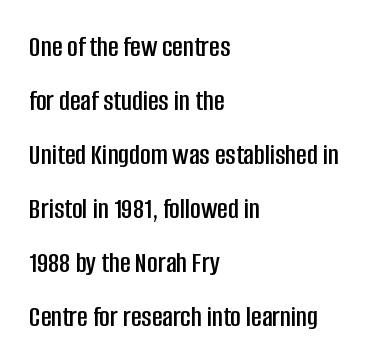
The image shows 29 px condensed sans-serif type, upright; set left-aligned, line spacing 1.86x, normal letter spacing, not underlined; low stroke contrast and a large x-height.
